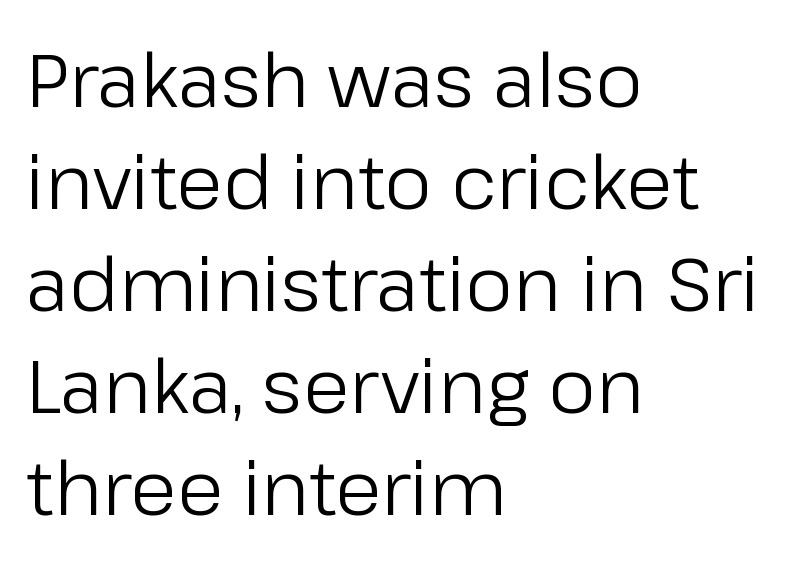
The image shows 75 px regular-weight sans-serif type, upright; set left-aligned, normal line spacing (1.36x), normal letter spacing, not underlined; low stroke contrast and a medium x-height.
